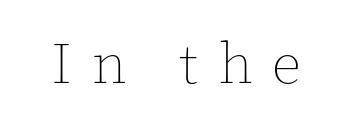
The passage shown is not bold in any degree. Rule under the text: the space is simply empty. A typesetter would call this proportional, since set widths differ per character. The letterforms stand isolated, each surrounded by extra space. Every character sits straight up, as roman type does.
